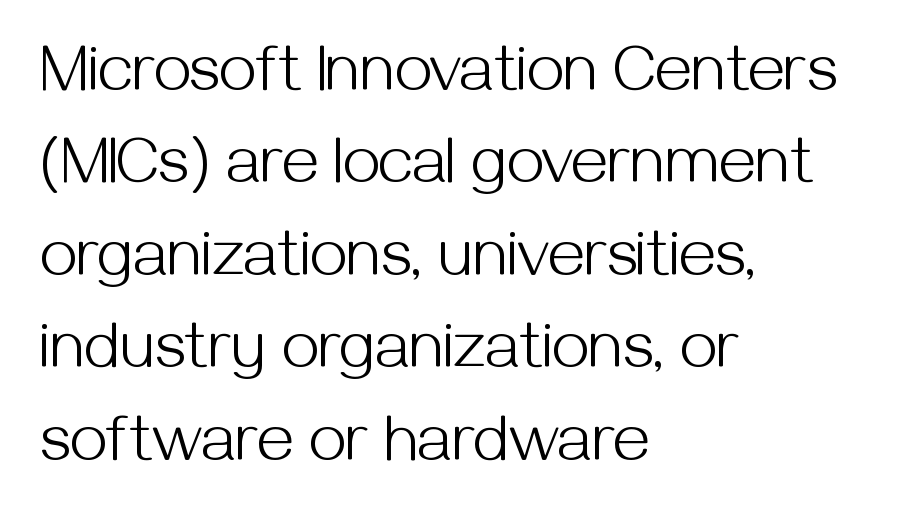
Q: Is the text bold? A: No.
Q: Is the text italic (slanted)? A: No, it is upright.
Q: Is the typeface a serif or a sans-serif typeface? A: Sans-serif.
Q: Is the text underlined? A: No.
Q: How is the paragraph aligned? A: Left-aligned.
Q: Is the spacing between letters normal or unusually wide? A: Normal.
Q: Is the spacing between lines tight, normal or loose? A: Normal.
Q: Width (condensed, normal, or wide)? A: Normal.
Q: Stroke contrast? A: Medium.
Q: x-height? A: Medium.
Q: Monospaced? A: No.
